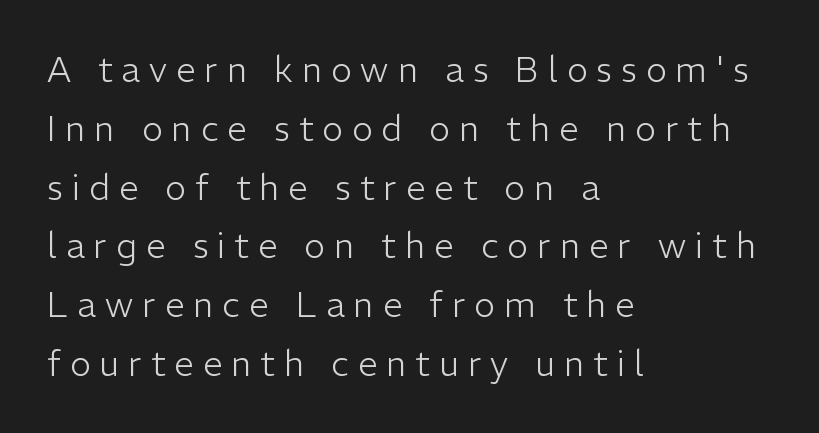
Q: Is the text bold? A: No.
Q: Is the text italic (slanted)? A: No, it is upright.
Q: Is the typeface a serif or a sans-serif typeface? A: Sans-serif.
Q: Is the text underlined? A: No.
Q: How is the paragraph aligned? A: Left-aligned.
Q: Is the spacing between letters normal or unusually wide? A: Unusually wide.
Q: Is the spacing between lines tight, normal or loose? A: Normal.
Q: Width (condensed, normal, or wide)? A: Normal.
Q: Stroke contrast? A: Low.
Q: x-height? A: Medium.
Q: Monospaced? A: No.
